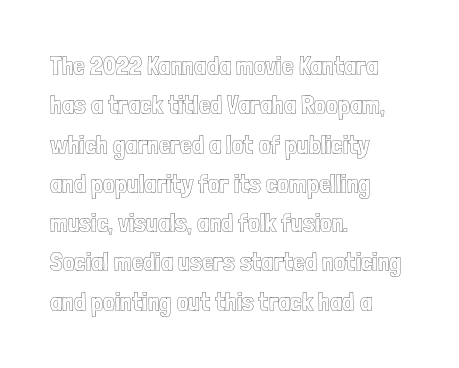
{"italic": "no", "underline": "no", "align": "left", "line_spacing": "normal", "line_spacing_ratio": 1.51, "letter_spacing": "normal", "letter_spacing_em": 0.0, "glyph_px": 26}
